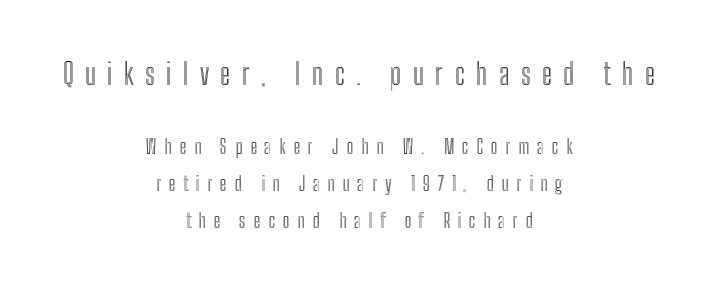
Varying glyph widths throughout — classic text-font behaviour. Block one is the big one; block two sits smaller underneath. The tracking jumps out immediately: characters are airy and widely separated. Each row of text sits above clean, open space. Teacher's note: observe the equal gaps on both sides — that is centered alignment. Italic: no, the glyphs are upright roman.
